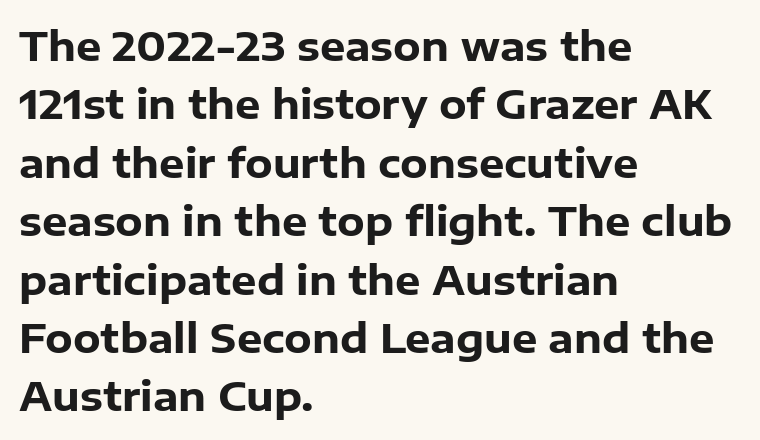
Q: Is the text bold? A: Yes.
Q: Is the text italic (slanted)? A: No, it is upright.
Q: Is the typeface a serif or a sans-serif typeface? A: Sans-serif.
Q: Is the text underlined? A: No.
Q: How is the paragraph aligned? A: Left-aligned.
Q: Is the spacing between letters normal or unusually wide? A: Normal.
Q: Is the spacing between lines tight, normal or loose? A: Normal.
Q: Width (condensed, normal, or wide)? A: Normal.
Q: Stroke contrast? A: Low.
Q: x-height? A: Medium.
Q: Monospaced? A: No.
